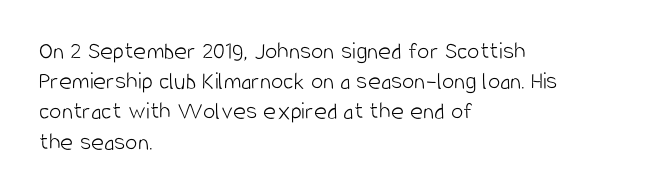
The image shows 25 px text type, upright; set left-aligned, line spacing 1.21x, normal letter spacing, not underlined.
